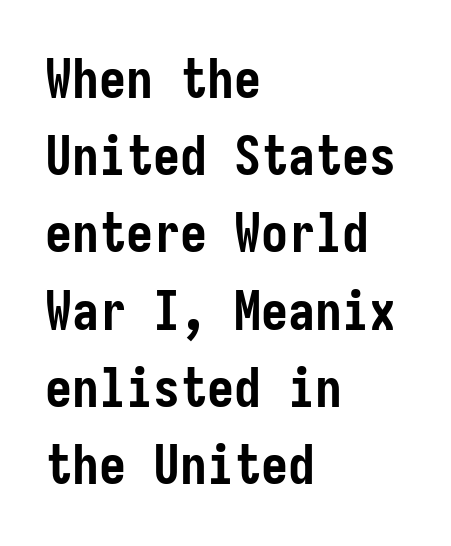
These lines keep a tight, regular rhythm from letter to letter. The lines are quadded left. Posture: straight, roman, zero tilt. The characters look thick and weighty, a clear bold. In terms of letterform style, serifs are entirely absent. Descenders are the only things crossing below the line.
